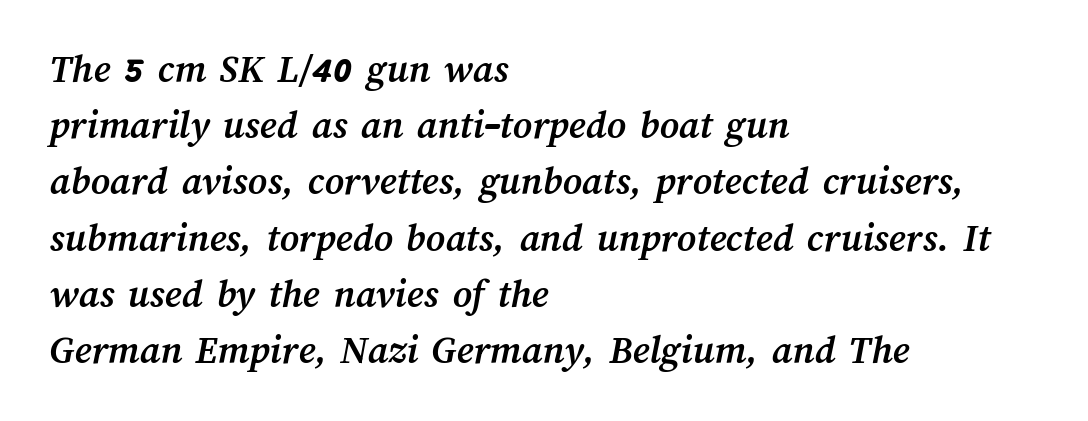
The rows are spaced the way most documents space them. Varying glyph widths throughout — classic text-font behaviour. The rendering keeps characters at their native spacing. The glyphs have the mass of a bold cut. The gap between lines stays unmarked.
